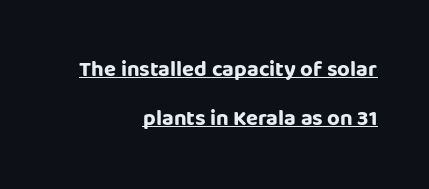
The rendering keeps characters at their native spacing. Has an underline been added? It has. Teacher's note: observe the even right margin — that is flush-right alignment. Summary of vertical rhythm: relaxed, with wide interline spacing.
